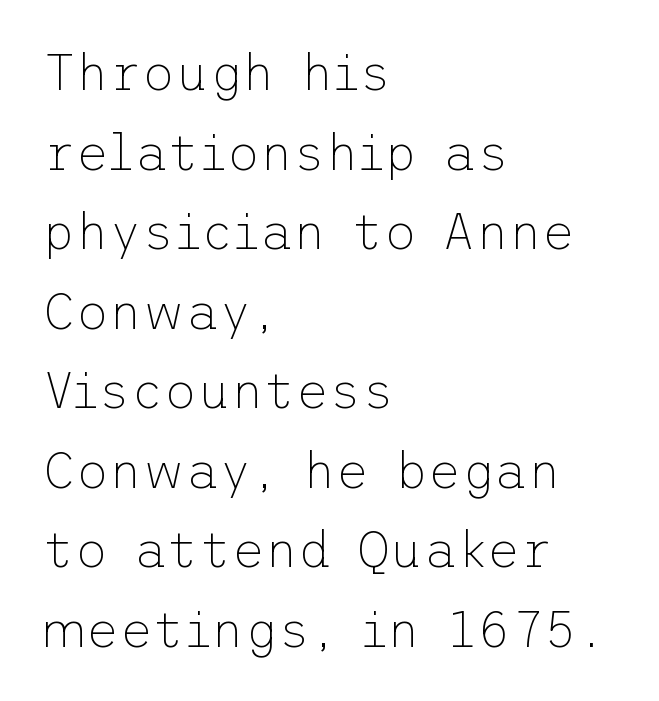
Nope, not italic — everything's standing straight. Font category for this specimen: sans-serif. The letterforms sit shoulder to shoulder at normal distance. Letters have the restrained weight of plain body copy at most. A bare baseline throughout the passage.
